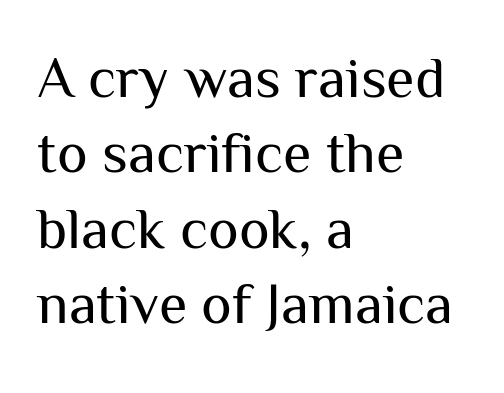
The image shows 58 px regular-weight sans-serif type, upright; set left-aligned, normal line spacing (1.3x), normal letter spacing, not underlined; medium stroke contrast and a medium x-height.
